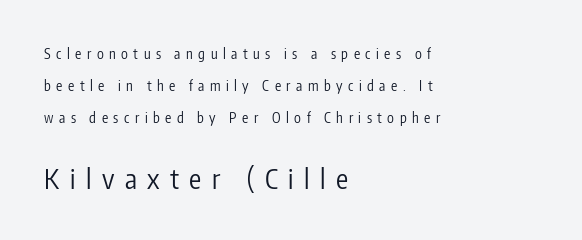
Q: Is the text bold? A: No.
Q: Is the text italic (slanted)? A: No, it is upright.
Q: Is the text underlined? A: No.
Q: How is the paragraph aligned? A: Left-aligned.
Q: Is the spacing between letters normal or unusually wide? A: Unusually wide.
Q: Is the spacing between lines tight, normal or loose? A: Loose.
Q: Which block of text is set in a larger size, the first (top) or the second (bottom)? A: The second (bottom) one.
